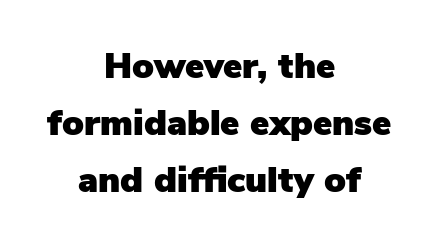
The image shows 36 px sans-serif type, upright; set centered, normal line spacing (1.59x), normal letter spacing, not underlined; low stroke contrast and a medium x-height.
